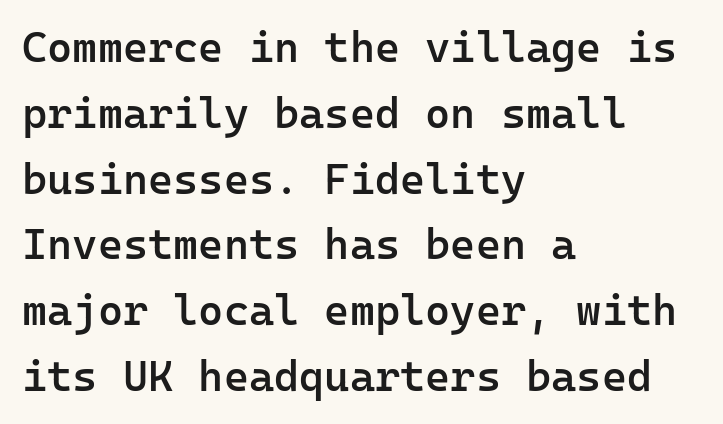
The image shows 43 px semibold sans-serif type, upright, monospaced; set left-aligned, normal line spacing (1.53x), normal letter spacing, not underlined; low stroke contrast and a medium x-height.
